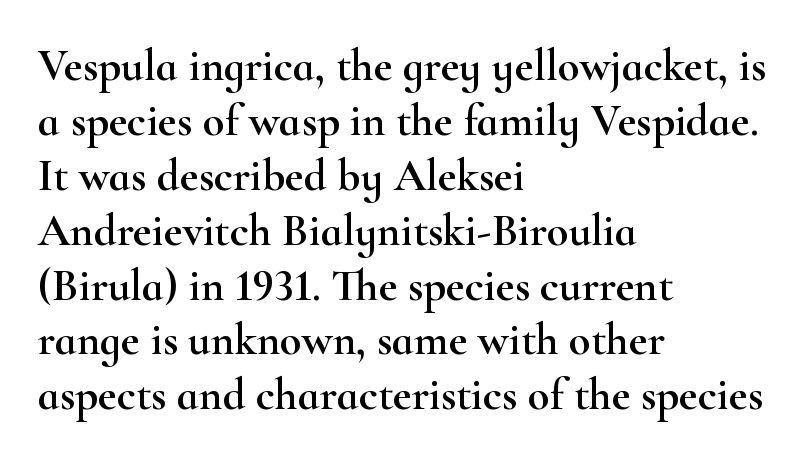
{"serif": "yes", "italic": "no", "width": "wide", "stroke_contrast": "high", "x_height": "small", "monospaced": "no", "underline": "no", "align": "left", "line_spacing_ratio": 1.22, "letter_spacing": "normal", "letter_spacing_em": 0.0, "glyph_px": 45}
